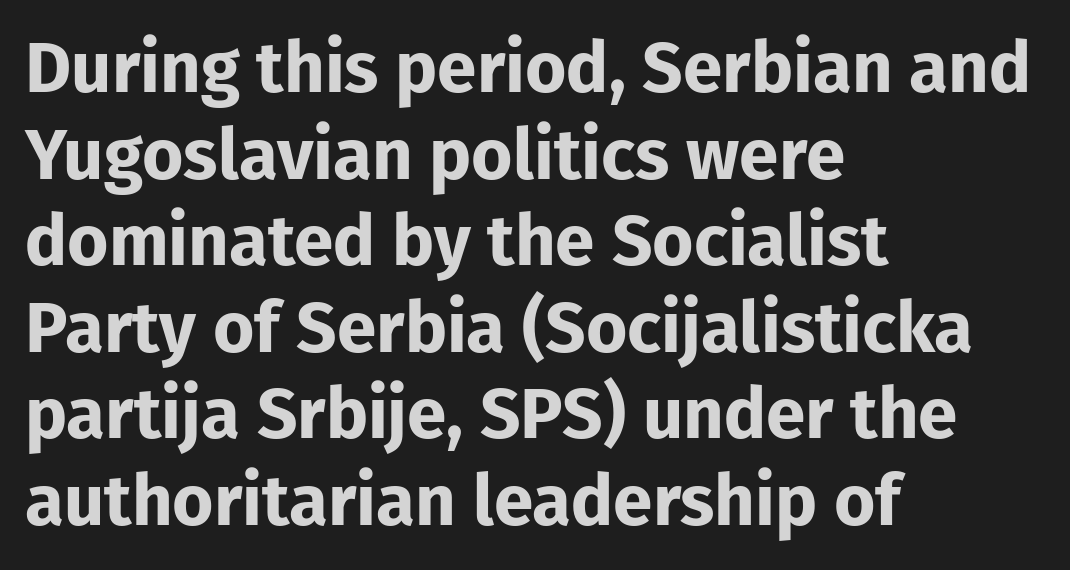
The tracking reads as untouched default to a designer's eye. Summary of weight: heavy, a full bold. Serifs: no, the terminals of the letterforms are clean. No word sits above an underline.
